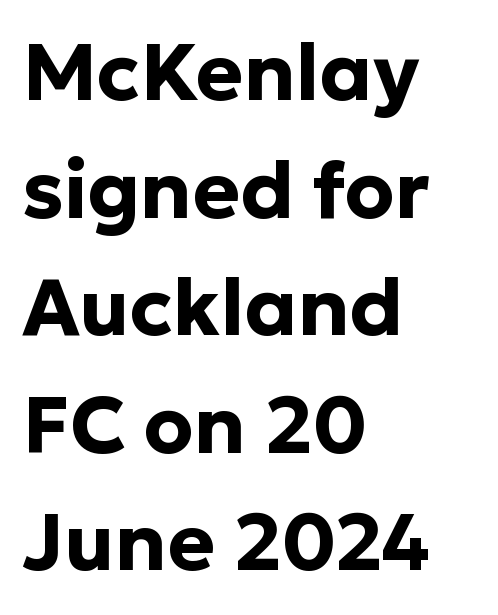
{"serif": "no", "italic": "no", "bold": "yes", "weight": "bold", "width": "normal", "stroke_contrast": "low", "x_height": "medium", "monospaced": "no", "underline": "no", "align": "left", "line_spacing": "normal", "line_spacing_ratio": 1.47, "letter_spacing": "normal", "letter_spacing_em": 0.0, "glyph_px": 80}
